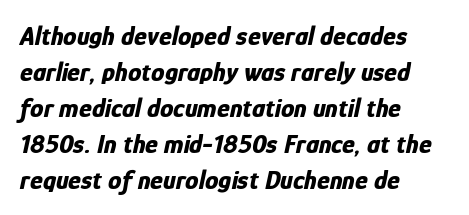
The image shows 27 px bold type, italic (leaning right); set left-aligned, normal line spacing (1.33x), normal letter spacing, not underlined.
